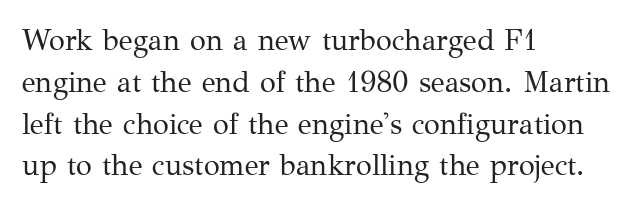
Q: Is the text bold? A: No.
Q: Is the text italic (slanted)? A: No, it is upright.
Q: Is the typeface a serif or a sans-serif typeface? A: Serif.
Q: Is the text underlined? A: No.
Q: How is the paragraph aligned? A: Left-aligned.
Q: Is the spacing between letters normal or unusually wide? A: Normal.
Q: Is the spacing between lines tight, normal or loose? A: Normal.
Q: Width (condensed, normal, or wide)? A: Normal.
Q: Stroke contrast? A: Medium.
Q: x-height? A: Medium.
Q: Monospaced? A: No.
